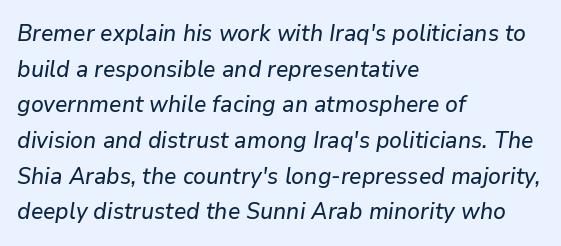
{"italic": "yes", "lean": "right", "slant_degrees": 9, "underline": "no", "align": "left", "line_spacing": "normal", "line_spacing_ratio": 1.55, "letter_spacing": "normal", "letter_spacing_em": 0.0, "glyph_px": 23}
